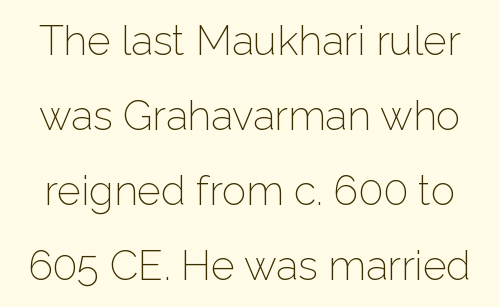
This rendering leaves character spacing at its baseline value. The typeface has the unassuming heft of standard copy or less. Nothing sits at the stroke ends, so this counts as sans-serif. A bare baseline throughout the passage.
